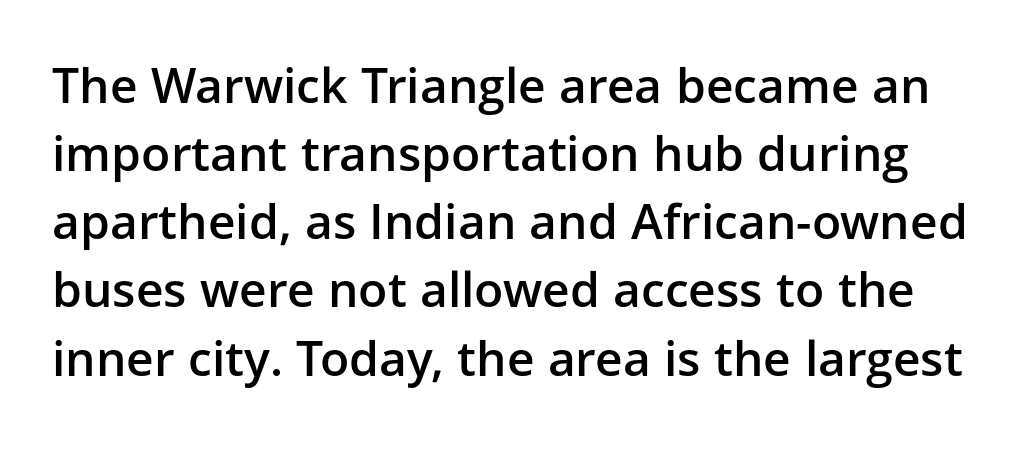
The type is set solid horizontally, with unmodified tracking. Observe the absence of serifs on each vertical stroke in this sample. Compared with typical paragraphs, the rows here are spaced about the same. Is there any slant? The stems are plumb. Each letter keeps its own natural width here, so spacing adapts to shape. Students, this is semibold: more ink than regular, less than bold.
